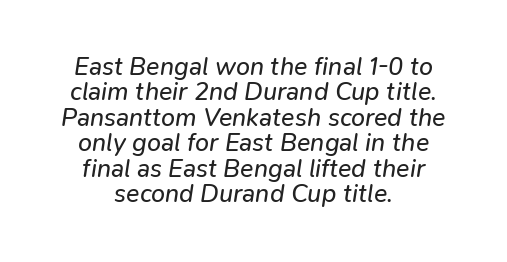
Q: Is the text bold? A: No.
Q: Is the text italic (slanted)? A: Yes, it leans right by about 9 degrees.
Q: Is the text underlined? A: No.
Q: How is the paragraph aligned? A: Centered.
Q: Is the spacing between letters normal or unusually wide? A: Normal.
Q: Is the spacing between lines tight, normal or loose? A: Tight.
